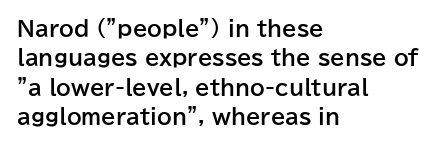
Q: Is the text bold? A: Yes.
Q: Is the text italic (slanted)? A: No, it is upright.
Q: Is the text underlined? A: No.
Q: How is the paragraph aligned? A: Left-aligned.
Q: Is the spacing between letters normal or unusually wide? A: Normal.
Q: Is the spacing between lines tight, normal or loose? A: Normal.
